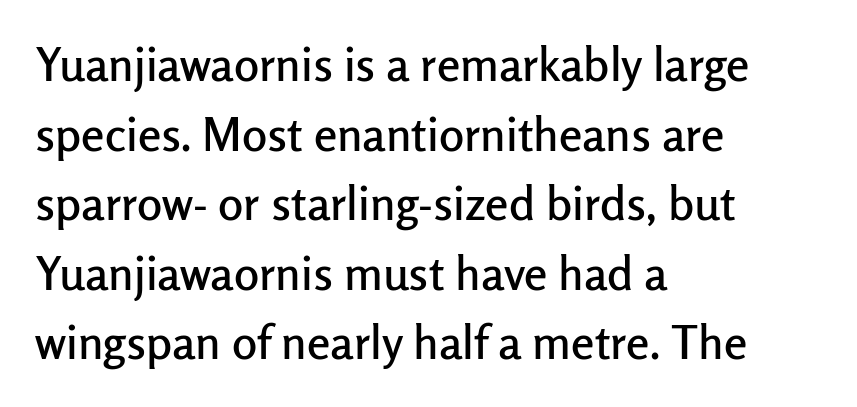
This sample has the flowing, uneven cadence of proportional lettering. In terms of letterspacing, this is plain default setting. Is this a sans? Yes — the strokes have no serifs. Alignment: flush left.
